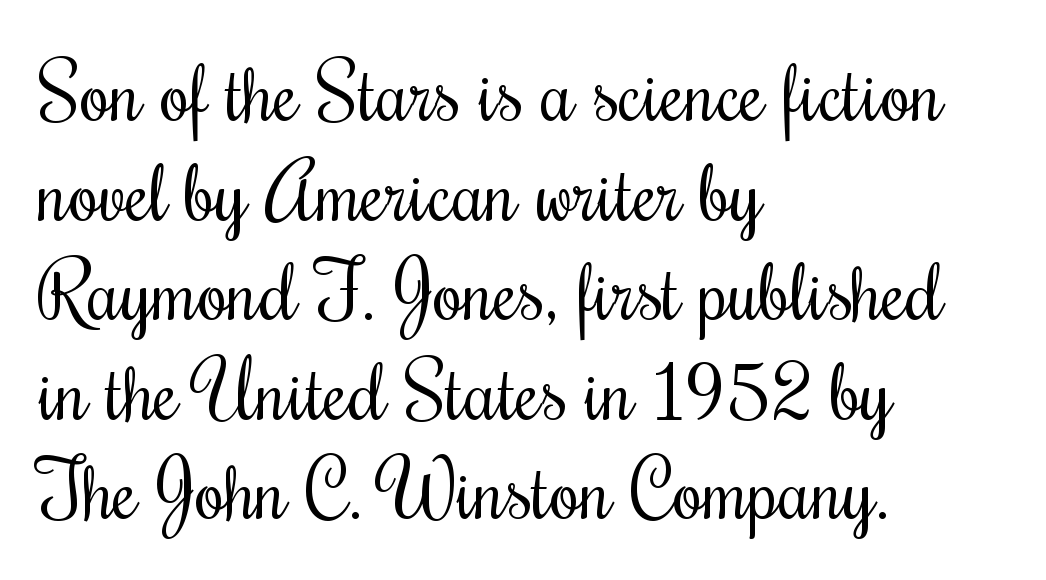
The image shows 79 px regular-weight, condensed type; set left-aligned, normal line spacing (1.26x), normal letter spacing, not underlined; medium stroke contrast and a small x-height.
